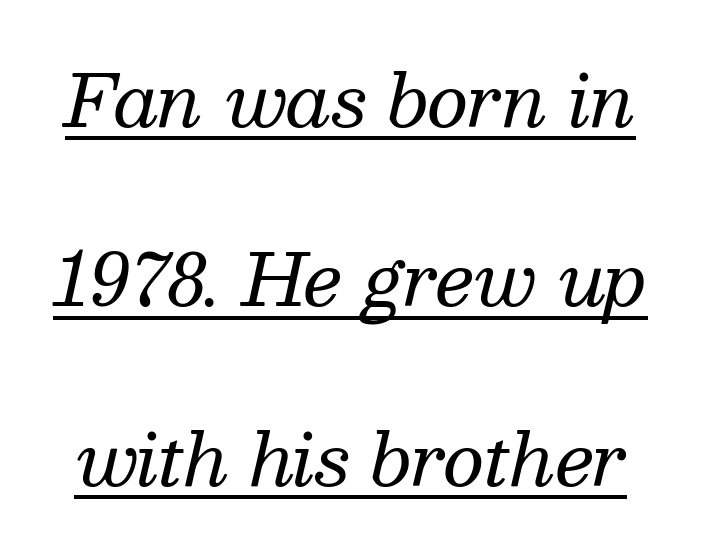
The image shows 72 px regular-weight serif type, italic (leaning right); set loose line spacing (2.49x), normal letter spacing, underlined; medium stroke contrast and a medium x-height.
